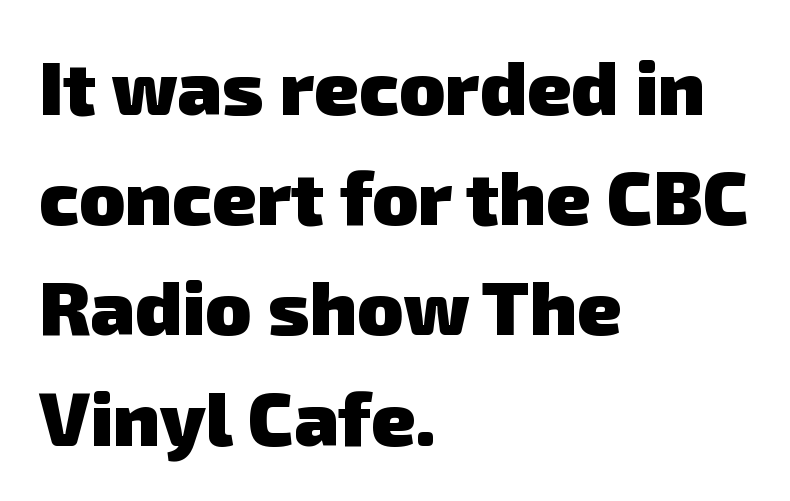
The image shows 76 px heavy sans-serif type; set left-aligned, normal line spacing (1.45x), normal letter spacing, not underlined; low stroke contrast and a medium x-height.
